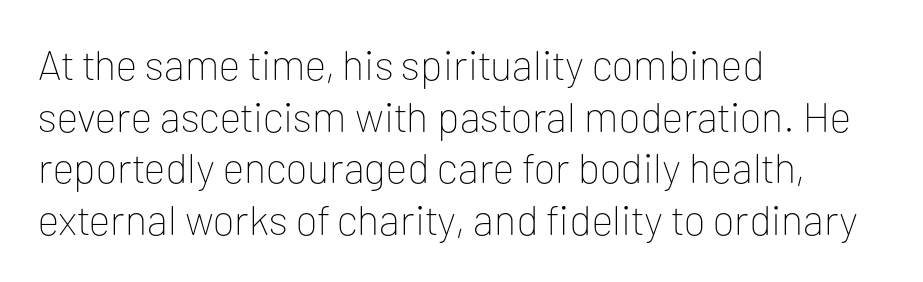
The image shows 42 px thin sans-serif type, upright; set left-aligned, line spacing 1.23x, normal letter spacing, not underlined; low stroke contrast and a medium x-height.
